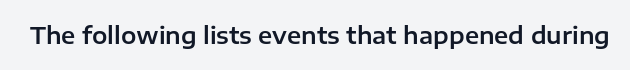
The image shows 23 px text type, upright; set normal letter spacing, not underlined.
